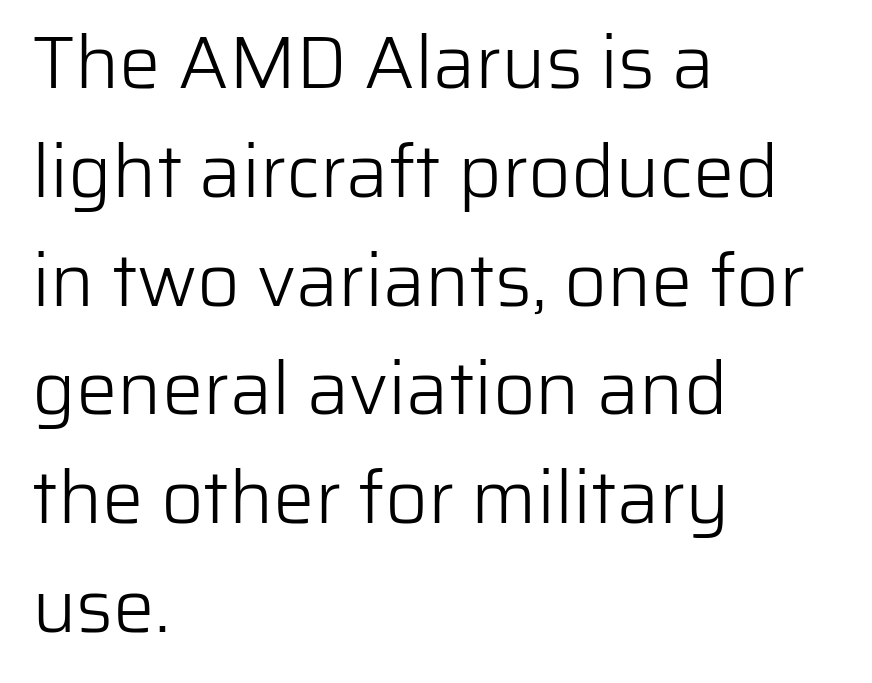
On a weight scale, this lands at 450 or below. Italic: no, the glyphs are upright roman. Lines of text with bare space underneath. If you measured baseline to baseline, you'd find a middling distance.
